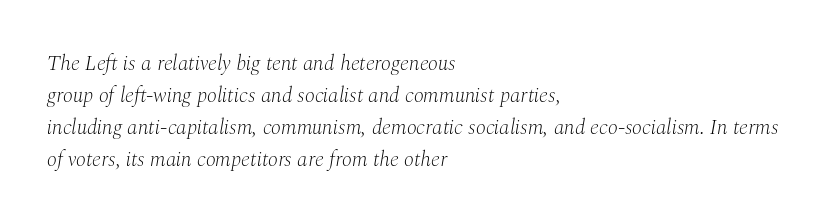
{"italic": "yes", "lean": "right", "slant_degrees": 10, "bold": "no", "underline": "no", "align": "left", "line_spacing": "normal", "line_spacing_ratio": 1.52, "letter_spacing": "normal", "letter_spacing_em": 0.0, "glyph_px": 21}
